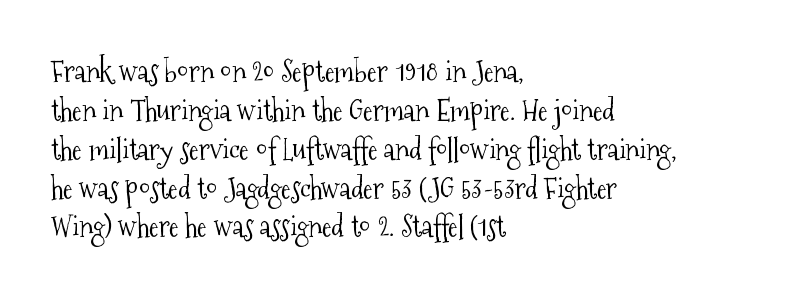
The image shows 29 px light, condensed serif type, upright; set left-aligned, normal line spacing (1.34x), normal letter spacing, not underlined; medium stroke contrast and a medium x-height.
